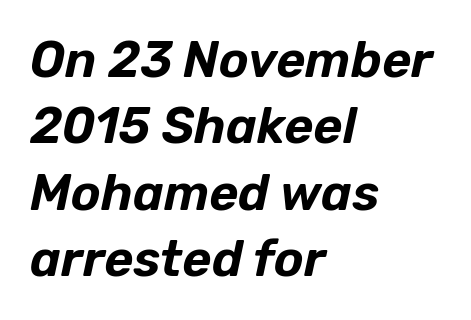
{"italic": "yes", "lean": "right", "slant_degrees": 12, "width": "normal", "stroke_contrast": "low", "x_height": "medium", "monospaced": "no", "underline": "no", "align": "left", "line_spacing": "normal", "line_spacing_ratio": 1.33, "letter_spacing": "normal", "letter_spacing_em": 0.0, "glyph_px": 50}
